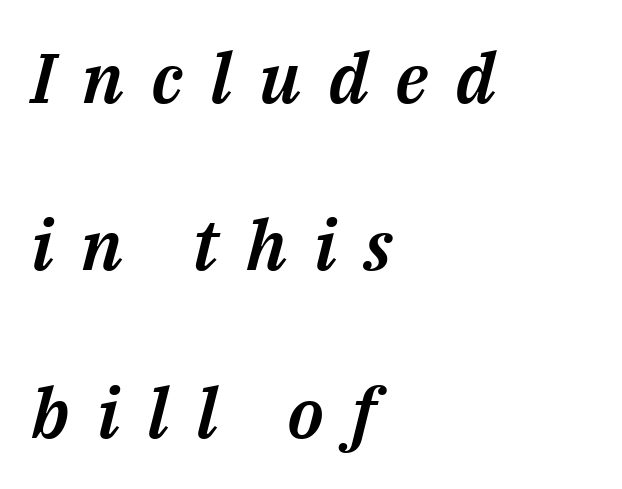
{"italic": "yes", "lean": "right", "slant_degrees": 14, "width": "normal", "stroke_contrast": "medium", "x_height": "medium", "monospaced": "no", "underline": "no", "align": "left", "line_spacing": "loose", "line_spacing_ratio": 2.39, "letter_spacing": "wide", "letter_spacing_em": 0.39, "glyph_px": 70}
